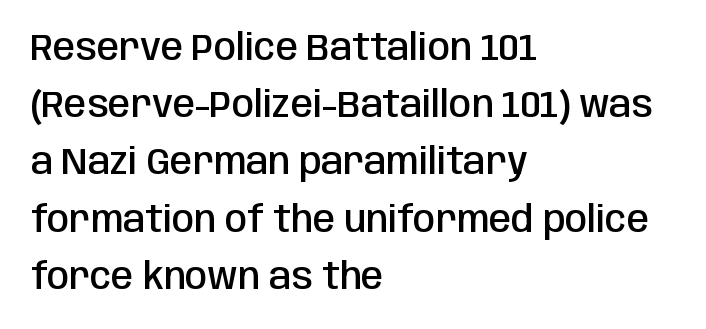
The image shows 36 px semibold, condensed sans-serif type, upright; set left-aligned, normal line spacing (1.59x), normal letter spacing, not underlined; low stroke contrast and a large x-height.
